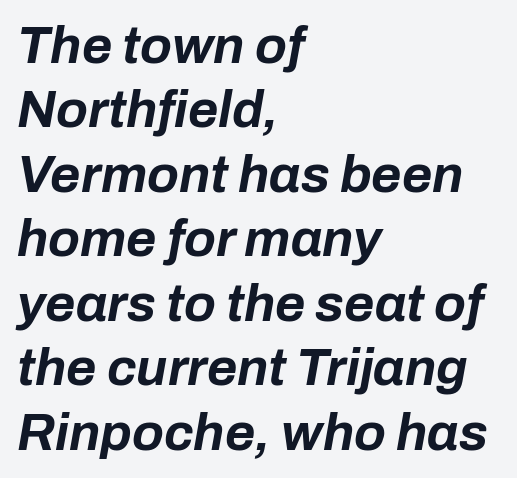
Looks like regular typesetting: each glyph gets only the width it needs. Line starts are locked; line ends wander. Check under the words: just untouched page. The typesetting leans heavy: a genuine bold. The face used here has a pronounced slope to its letters. The type is set solid horizontally, with unmodified tracking.
